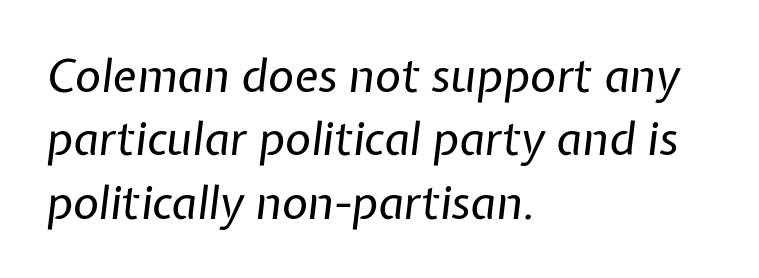
Q: Is the text bold? A: No.
Q: Is the text italic (slanted)? A: Yes, it leans right by about 7 degrees.
Q: Is the text underlined? A: No.
Q: How is the paragraph aligned? A: Left-aligned.
Q: Is the spacing between letters normal or unusually wide? A: Normal.
Q: Is the spacing between lines tight, normal or loose? A: Normal.
Q: Width (condensed, normal, or wide)? A: Normal.
Q: Stroke contrast? A: Low.
Q: x-height? A: Medium.
Q: Monospaced? A: No.
